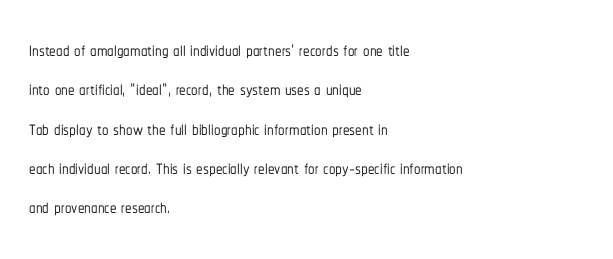
The image shows 26 px text type, upright; set left-aligned, normal line spacing (1.51x), normal letter spacing, not underlined.
